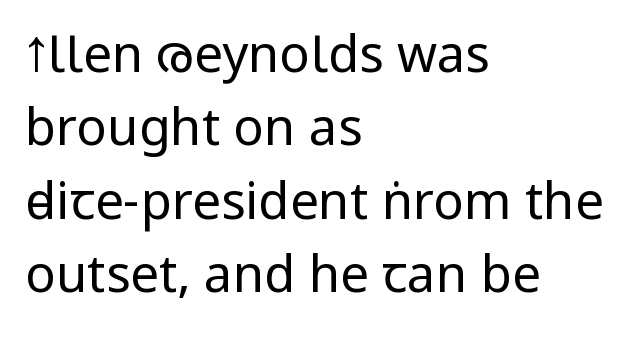
The image shows 51 px regular-weight, condensed sans-serif type, upright; set left-aligned, normal line spacing (1.44x), normal letter spacing, not underlined; low stroke contrast.
